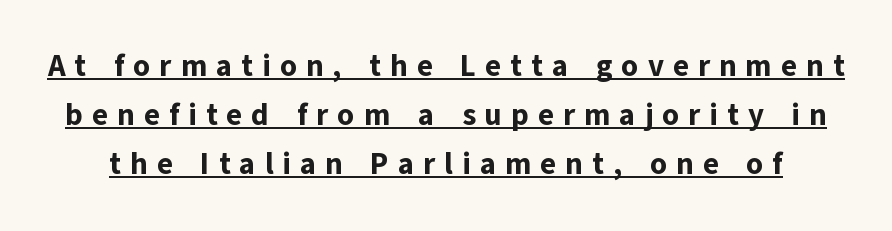
Think of a printed novel: that variable character pitch is what you see here. Regarding leading, the lines here are spaced in the standard way. You'd pick this weight for a headline — it's a proper bold. These characters rest on top of a visible drawn line. The line texture is sparse and dotted thanks to wide tracking. In terms of posture, this sample is upright.
